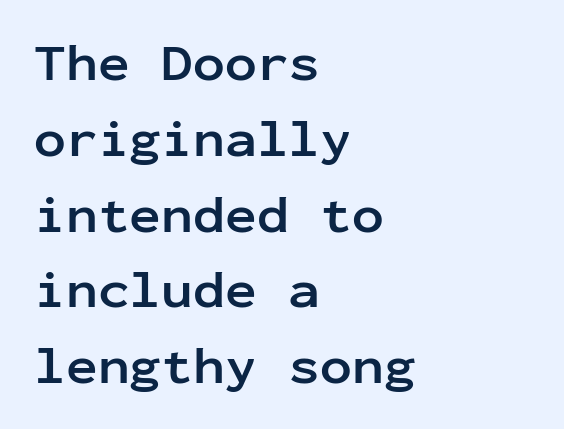
The tracking reads as untouched default to a designer's eye. Left-aligned paragraph, ragged on the right. The block of text has a typical density, with ordinary space between rows. Nobody drew a line under any word here. Do the letters lean? They stand straight. Letterform terminals end flat and unadorned throughout the passage.
